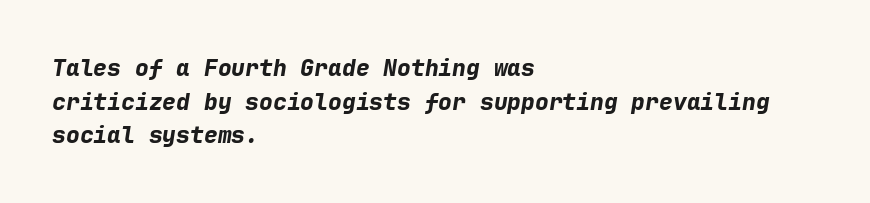
The image shows 23 px bold type, italic (leaning right); set left-aligned, normal line spacing (1.46x), normal letter spacing, not underlined.
